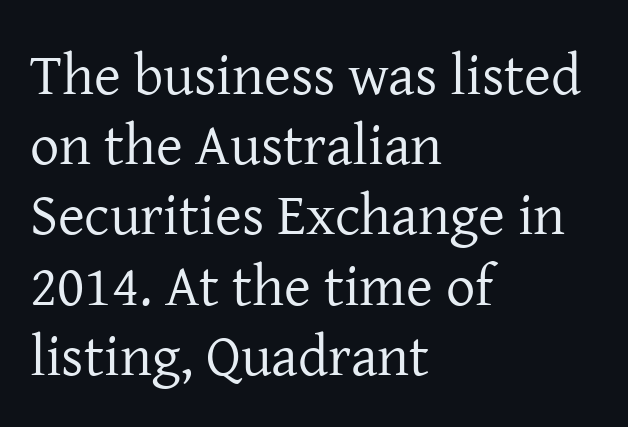
The image shows 58 px regular-weight serif type, upright; set left-aligned, line spacing 1.21x, normal letter spacing, not underlined; low stroke contrast and a medium x-height.
